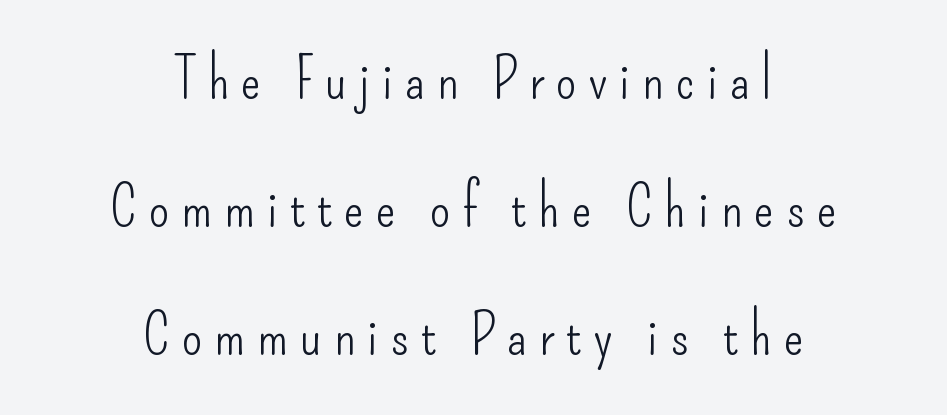
{"serif": "no", "italic": "no", "bold": "no", "weight": "light", "width": "condensed", "stroke_contrast": "low", "x_height": "small", "monospaced": "no", "underline": "no", "align": "center", "line_spacing": "loose", "line_spacing_ratio": 2.17, "letter_spacing": "wide", "letter_spacing_em": 0.2, "glyph_px": 59}
